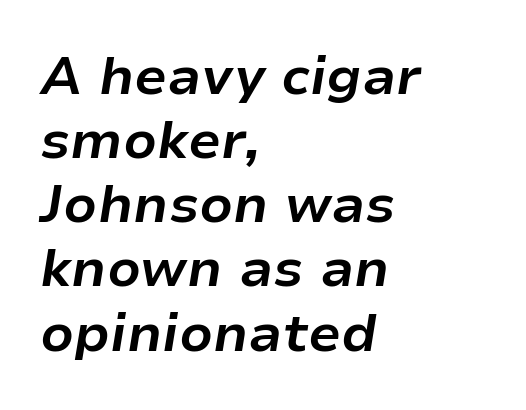
The area under the type is left untouched. Teacher's note: observe the even left margin — that is flush-left alignment. This sample has the flowing, uneven cadence of proportional lettering. These lines carry a lot of weight — the face is fully bold.
